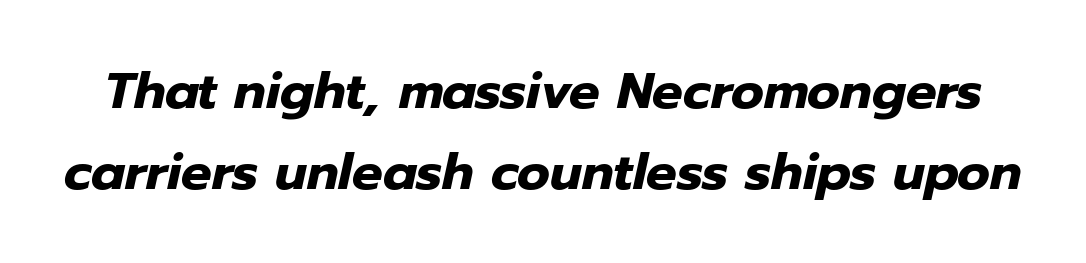
You could not count columns in this text — the font is proportionally spaced. The whole block is typeset with a tilt. Honestly, the row spacing looks completely unremarkable. The area under the type is left untouched.
